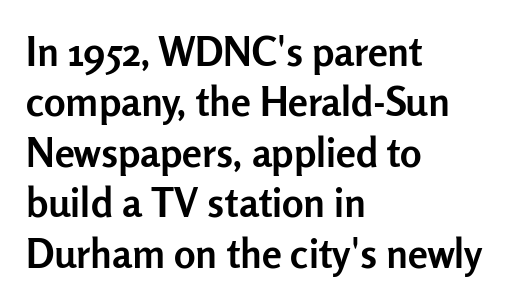
Looks like regular typesetting: each glyph gets only the width it needs. Vertical strokes here are truly vertical. Heft: maximum for text — a bold. Caption: standard tracking, unaltered.
